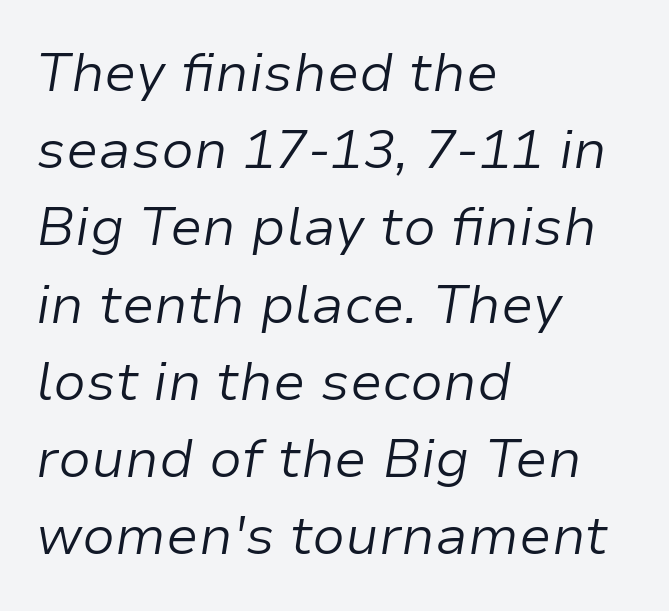
The image shows 54 px light type, italic (leaning right); set left-aligned, normal line spacing (1.43x), normal letter spacing, not underlined; low stroke contrast and a medium x-height.
